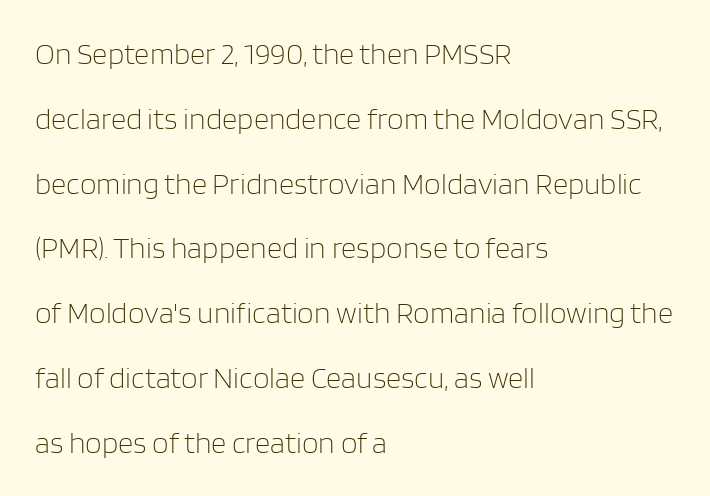
Q: Is the text bold? A: No.
Q: Is the text italic (slanted)? A: No, it is upright.
Q: Is the typeface a serif or a sans-serif typeface? A: Sans-serif.
Q: Is the text underlined? A: No.
Q: How is the paragraph aligned? A: Left-aligned.
Q: Is the spacing between letters normal or unusually wide? A: Normal.
Q: Is the spacing between lines tight, normal or loose? A: Loose.
Q: Width (condensed, normal, or wide)? A: Normal.
Q: Stroke contrast? A: Low.
Q: x-height? A: Large.
Q: Monospaced? A: No.
